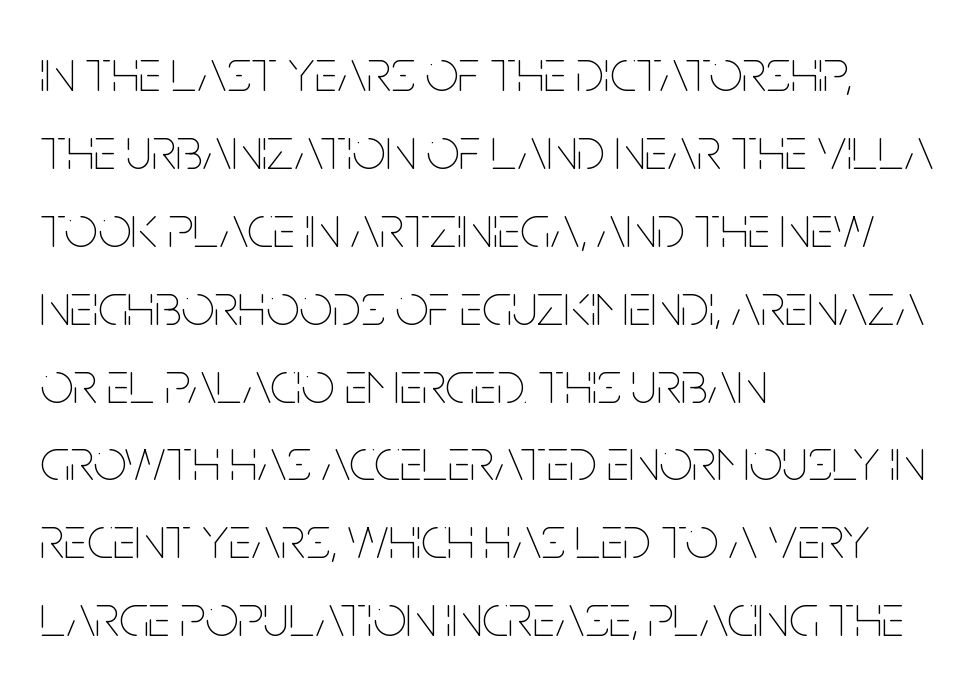
{"italic": "no", "bold": "no", "weight": "thin", "width": "condensed", "stroke_contrast": "low", "x_height": "large", "monospaced": "no", "underline": "no", "align": "left", "line_spacing": "normal", "line_spacing_ratio": 1.32, "letter_spacing": "normal", "letter_spacing_em": 0.0, "glyph_px": 59}
